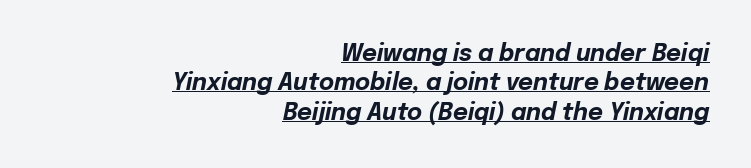
The image shows 23 px bold type, italic (leaning right); set right-aligned, normal line spacing (1.28x), normal letter spacing, underlined.
